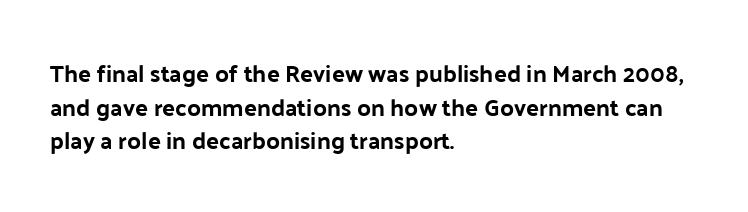
Leading matches the norm, producing a regular column. Every stem runs plumb, perpendicular to the baseline. Underline: absent. In CSS terms this would be text-align: left. Here the glyphs are tracked normally, forming tight word shapes.
